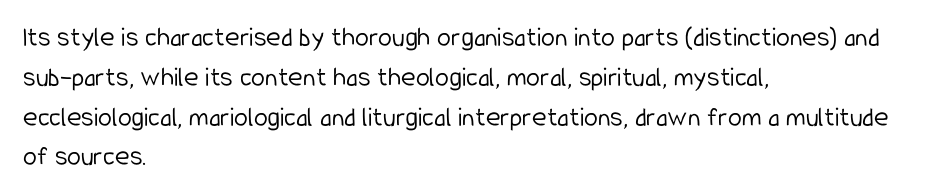
{"serif": "no", "italic": "no", "bold": "no", "weight": "light", "width": "condensed", "stroke_contrast": "low", "x_height": "medium", "monospaced": "no", "underline": "no", "align": "left", "line_spacing": "normal", "line_spacing_ratio": 1.42, "letter_spacing": "normal", "letter_spacing_em": 0.0, "glyph_px": 28}
